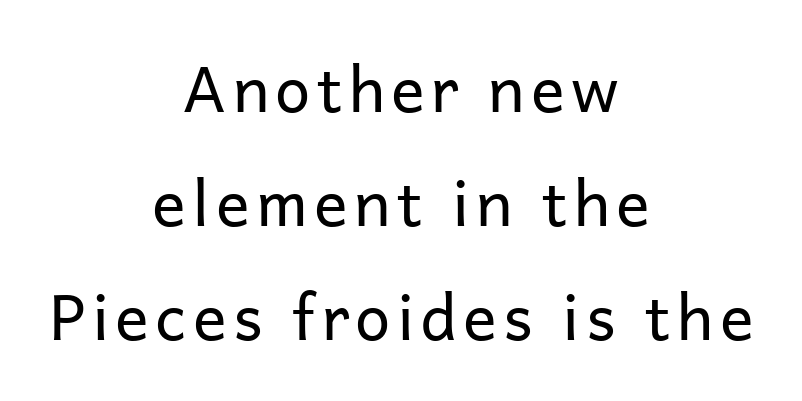
The image shows 63 px regular-weight sans-serif type, upright; set centered, line spacing 1.81x, not underlined; low stroke contrast and a medium x-height.
